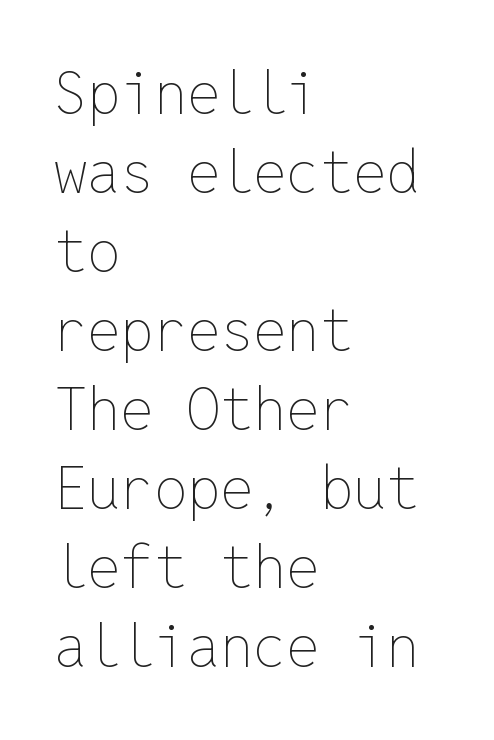
{"italic": "no", "bold": "no", "weight": "thin", "width": "normal", "stroke_contrast": "low", "x_height": "medium", "monospaced": "yes", "underline": "no", "align": "left", "line_spacing": "normal", "line_spacing_ratio": 1.34, "letter_spacing": "normal", "letter_spacing_em": 0.0, "glyph_px": 59}
